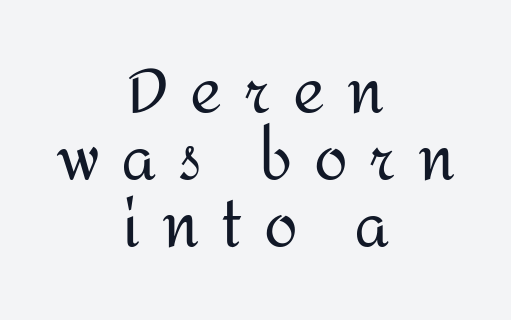
This reads as an unemphasized weight, regular at the heaviest. In terms of letterspacing, this is a distinctly airy, spread setting. The vertical gap from one line to the next is small. The passage shown is typeset with a sans-serif family.
